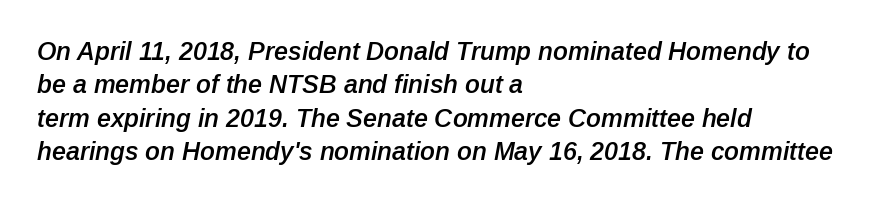
{"italic": "yes", "lean": "right", "slant_degrees": 12, "bold": "semi", "underline": "no", "align": "left", "line_spacing": "normal", "line_spacing_ratio": 1.34, "letter_spacing": "normal", "letter_spacing_em": 0.0, "glyph_px": 25}
